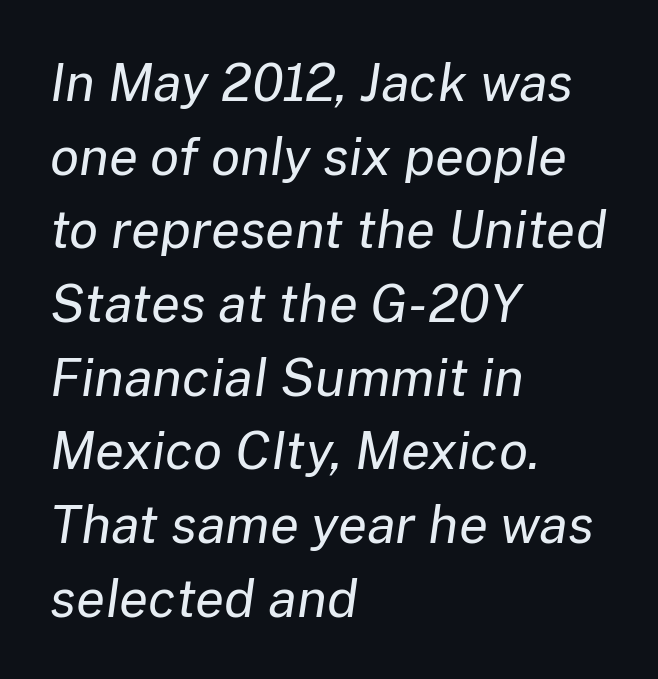
A typesetter would call this proportional, since set widths differ per character. In terms of leading, this rendering sits right in the middle. The space directly below the letters is spotless. Observe the ordinary spacing: letters are neighbours, not strangers. No heavy texture on the line: the type isn't bold. In CSS terms this would be text-align: left.
